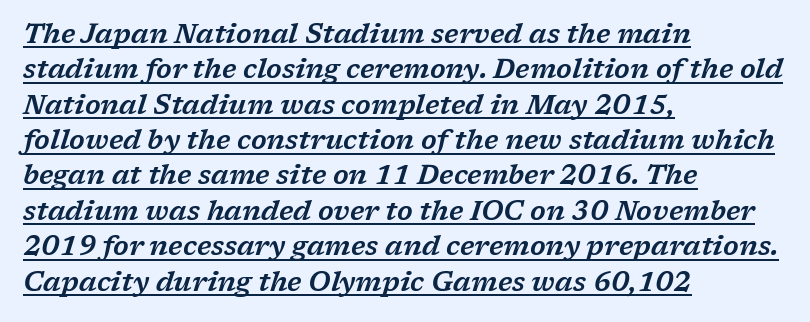
A typesetter would call this zero additional tracking. Tall strokes in this sample are angled rather than plumb. The designer left line spacing at the default. Line starts are locked; line ends wander.
